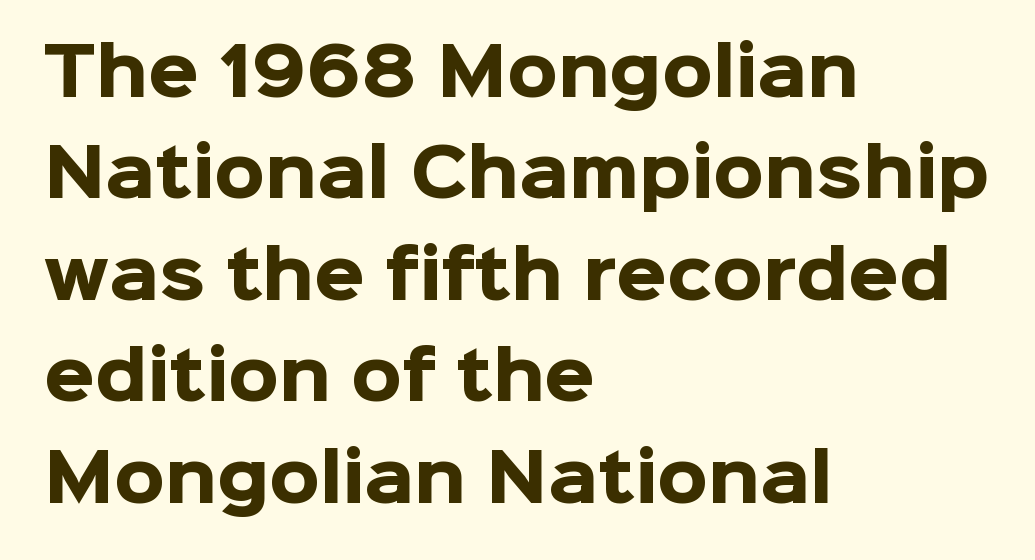
{"serif": "no", "italic": "no", "bold": "yes", "weight": "heavy", "width": "normal", "stroke_contrast": "low", "x_height": "medium", "monospaced": "no", "underline": "no", "align": "left", "line_spacing": "normal", "line_spacing_ratio": 1.56, "letter_spacing": "normal", "letter_spacing_em": 0.0, "glyph_px": 65}
